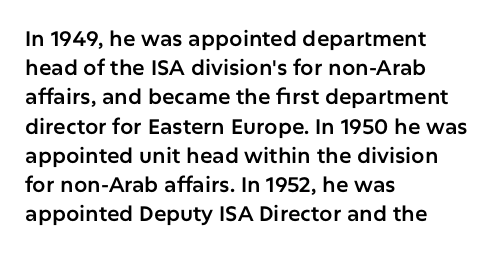
The image shows 21 px text type, upright; set left-aligned, normal line spacing (1.39x), normal letter spacing, not underlined.
